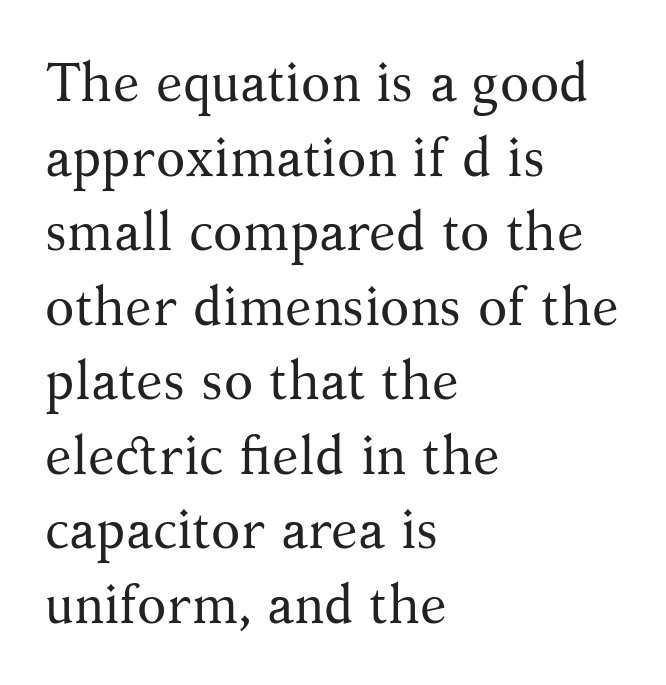
Q: Is the text bold? A: No.
Q: Is the text italic (slanted)? A: No, it is upright.
Q: Is the typeface a serif or a sans-serif typeface? A: Serif.
Q: Is the text underlined? A: No.
Q: How is the paragraph aligned? A: Left-aligned.
Q: Is the spacing between letters normal or unusually wide? A: Normal.
Q: Is the spacing between lines tight, normal or loose? A: Normal.
Q: Width (condensed, normal, or wide)? A: Normal.
Q: Stroke contrast? A: Medium.
Q: x-height? A: Medium.
Q: Monospaced? A: No.
